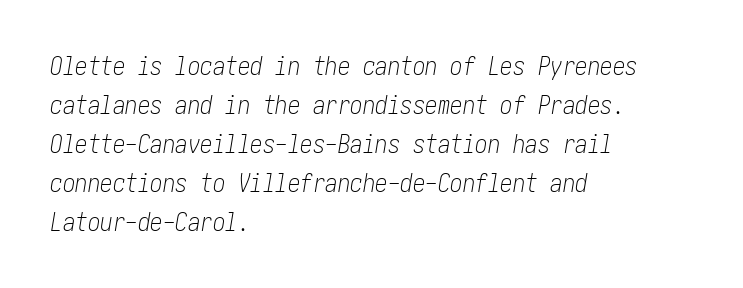
The image shows 25 px text type, italic (leaning right); set left-aligned, normal line spacing (1.56x), normal letter spacing, not underlined.
